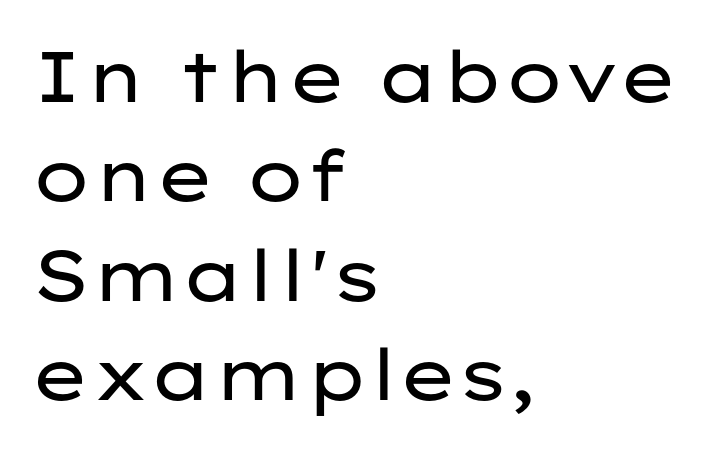
Q: Is the text bold? A: No.
Q: Is the text italic (slanted)? A: No, it is upright.
Q: Is the typeface a serif or a sans-serif typeface? A: Sans-serif.
Q: Is the text underlined? A: No.
Q: How is the paragraph aligned? A: Left-aligned.
Q: Is the spacing between letters normal or unusually wide? A: Normal.
Q: Is the spacing between lines tight, normal or loose? A: Normal.
Q: Width (condensed, normal, or wide)? A: Wide.
Q: Stroke contrast? A: Low.
Q: x-height? A: Medium.
Q: Monospaced? A: No.
